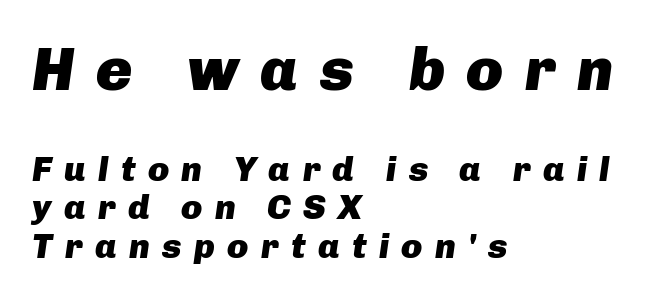
{"italic": "yes", "lean": "right", "slant_degrees": 8, "bold": "yes", "weight": "heavy", "width": "normal", "stroke_contrast": "low", "x_height": "medium", "monospaced": "no", "underline": "no", "align": "left", "line_spacing": "tight", "line_spacing_ratio": 1.1, "letter_spacing": "wide", "letter_spacing_em": 0.35, "larger_block": "first", "size_ratio": 1.74, "glyph_px": 61}
